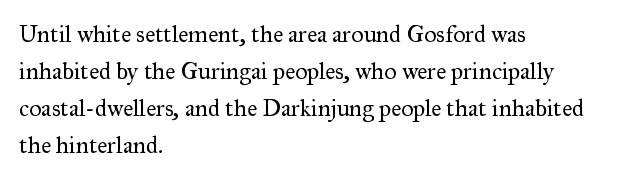
Q: Is the text bold? A: No.
Q: Is the text italic (slanted)? A: No, it is upright.
Q: Is the text underlined? A: No.
Q: How is the paragraph aligned? A: Left-aligned.
Q: Is the spacing between letters normal or unusually wide? A: Normal.
Q: Is the spacing between lines tight, normal or loose? A: Normal.
